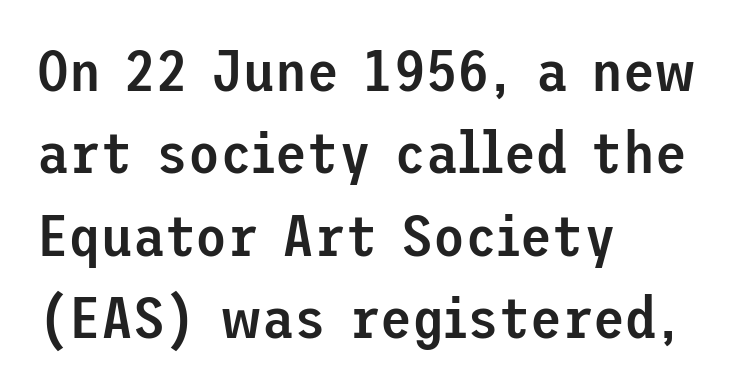
{"serif": "no", "italic": "no", "bold": "semi", "weight": "semibold", "width": "normal", "stroke_contrast": "low", "x_height": "medium", "underline": "no", "align": "left", "line_spacing": "normal", "line_spacing_ratio": 1.42, "letter_spacing": "normal", "letter_spacing_em": 0.0, "glyph_px": 58}
